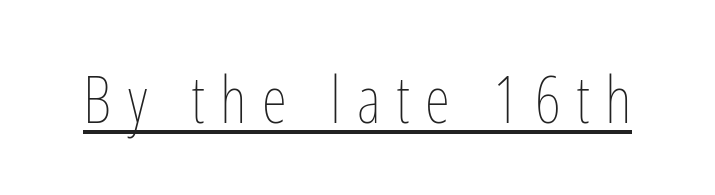
{"italic": "no", "bold": "no", "weight": "thin", "width": "condensed", "stroke_contrast": "low", "x_height": "medium", "monospaced": "no", "underline": "yes", "letter_spacing": "wide", "letter_spacing_em": 0.24, "glyph_px": 65}
